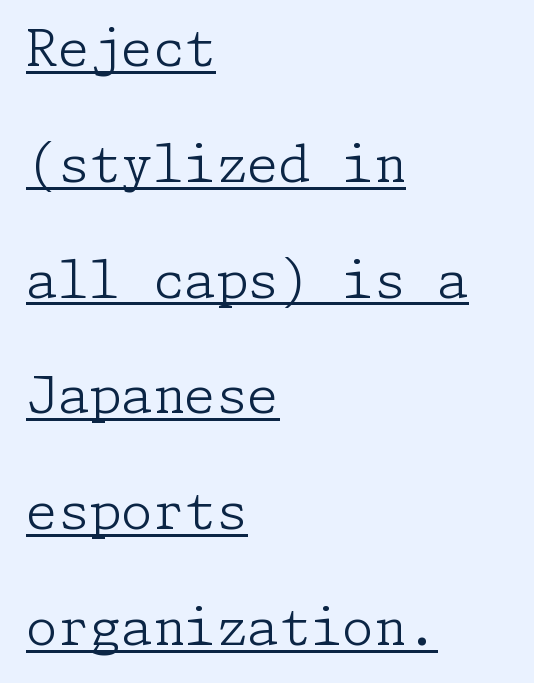
The image shows 51 px light serif type, upright; set left-aligned, loose line spacing (2.27x), normal letter spacing, underlined; low stroke contrast and a medium x-height.
